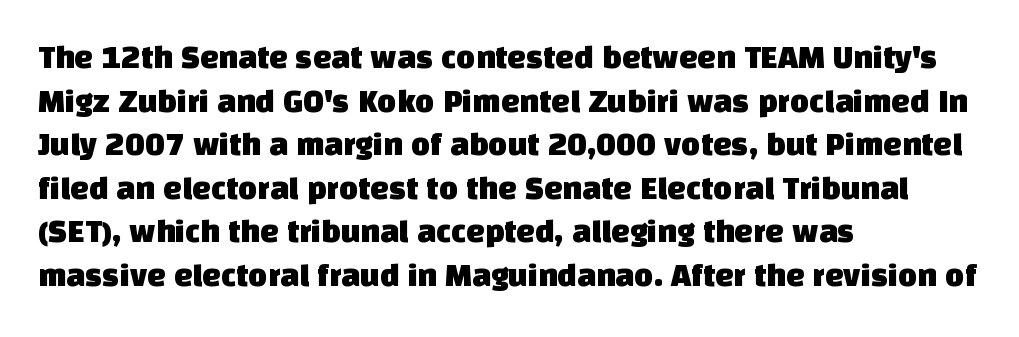
{"serif": "no", "width": "normal", "stroke_contrast": "low", "x_height": "large", "monospaced": "no", "underline": "no", "align": "left", "line_spacing": "normal", "line_spacing_ratio": 1.32, "letter_spacing": "normal", "letter_spacing_em": 0.0, "glyph_px": 33}
